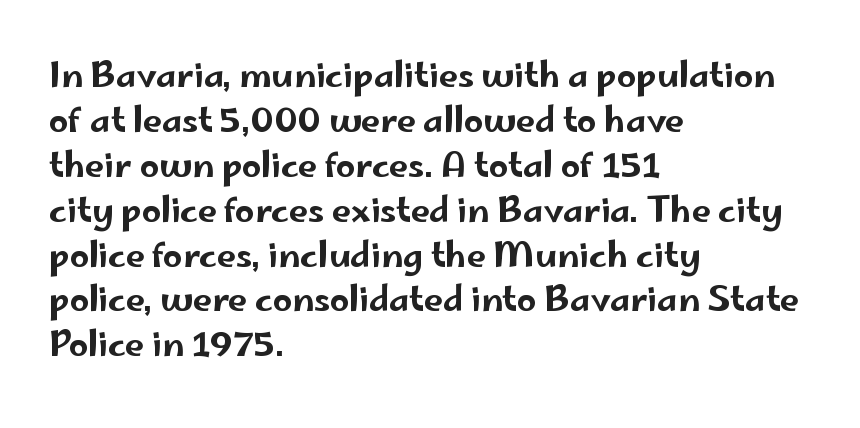
Glance below the letters and you will spot only blank space. Honestly, the letter spacing is just normal — you wouldn't notice it. The line-height multiplier appears to be the usual default. Is the block centered? No — it sits flush against the left margin. Letterform terminals end flat and unadorned throughout the passage. Note the varied advance widths — an 'i' is clearly narrower than an 'm'.
